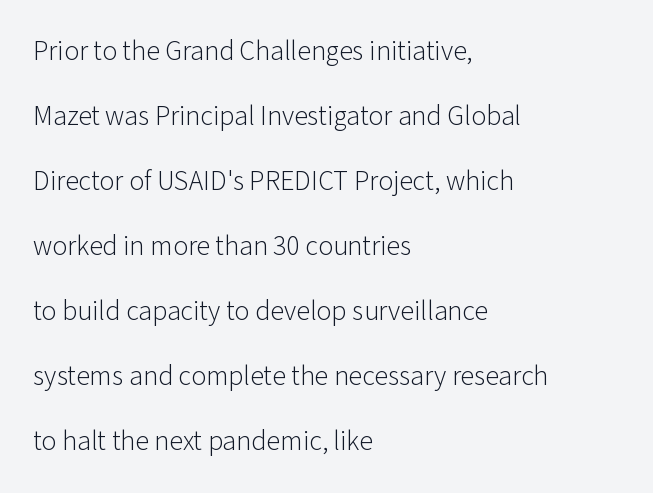
Glance below the letters and you will spot only blank space. Letterform terminals end flat and unadorned throughout the passage. Inter-character spacing is left at the font's built-in metrics. Unlike italic type, these characters show no tilt at all. Rows of type keep a wide berth in the vertical direction. The strokes are not fattened; the text isn't bold.
